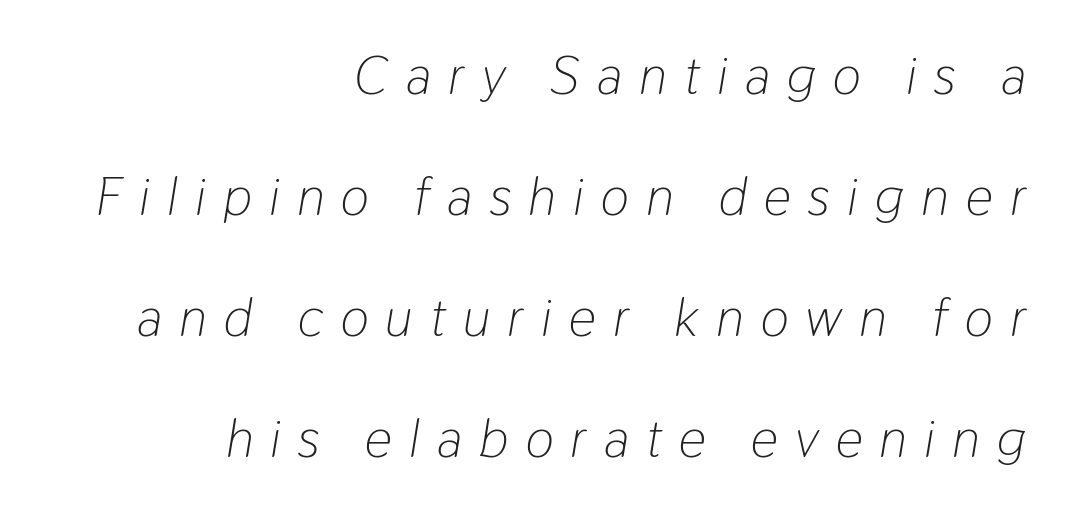
Is this a heavy cut? Hardly; it is regular or lighter. You could not count columns in this text — the font is proportionally spaced. The passage is arranged like a letterhead date or caption credit — flush right. You can tell it's italic because the verticals aren't actually vertical. The glyphs are unaccompanied by any horizontal stroke below them. A great deal of white space separates one row of letters from the next.
